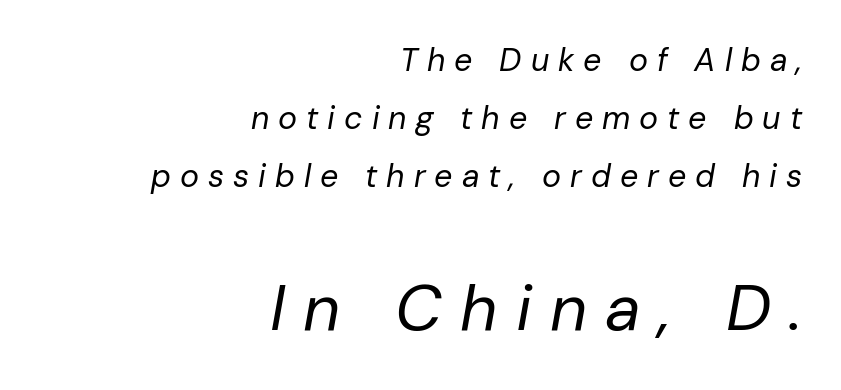
Q: Is the text bold? A: No.
Q: Is the text italic (slanted)? A: Yes, it leans right by about 10 degrees.
Q: Is the text underlined? A: No.
Q: How is the paragraph aligned? A: Right-aligned.
Q: Is the spacing between letters normal or unusually wide? A: Unusually wide.
Q: Which block of text is set in a larger size, the first (top) or the second (bottom)? A: The second (bottom) one.
Q: Width (condensed, normal, or wide)? A: Normal.
Q: Stroke contrast? A: Low.
Q: x-height? A: Medium.
Q: Monospaced? A: No.
